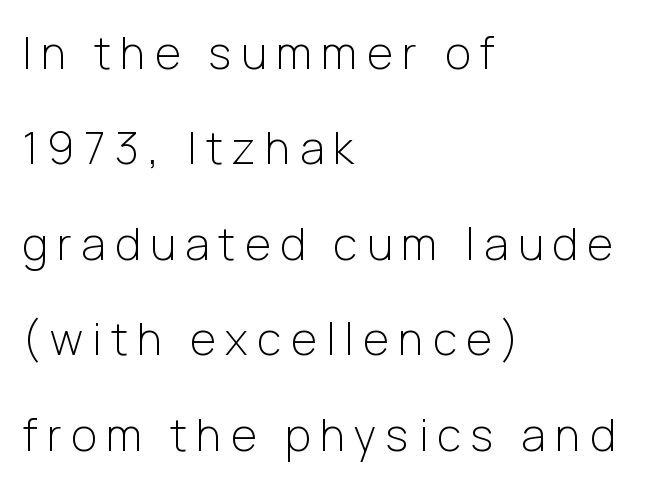
Q: Is the text bold? A: No.
Q: Is the text italic (slanted)? A: No, it is upright.
Q: Is the typeface a serif or a sans-serif typeface? A: Sans-serif.
Q: Is the text underlined? A: No.
Q: How is the paragraph aligned? A: Left-aligned.
Q: Is the spacing between letters normal or unusually wide? A: Unusually wide.
Q: Is the spacing between lines tight, normal or loose? A: Loose.
Q: Width (condensed, normal, or wide)? A: Normal.
Q: Stroke contrast? A: Low.
Q: x-height? A: Medium.
Q: Monospaced? A: No.
